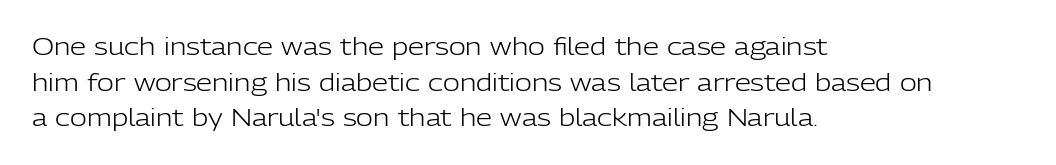
The image shows 23 px text type, upright; set left-aligned, normal line spacing (1.55x), normal letter spacing, not underlined.
